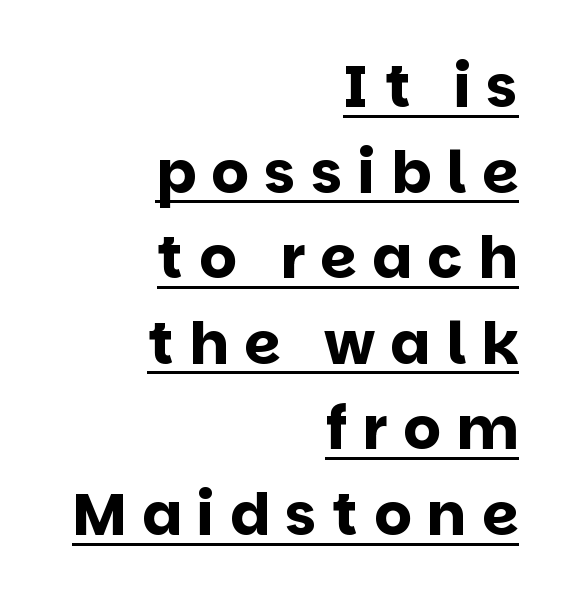
The rendering uses natural spacing where letterforms have individual widths. Stroke thickness is high; the sample reads as a true bold. Vertically, the passage feels balanced, rows spaced as you'd expect. These lines are set flush right with a ragged left edge.
